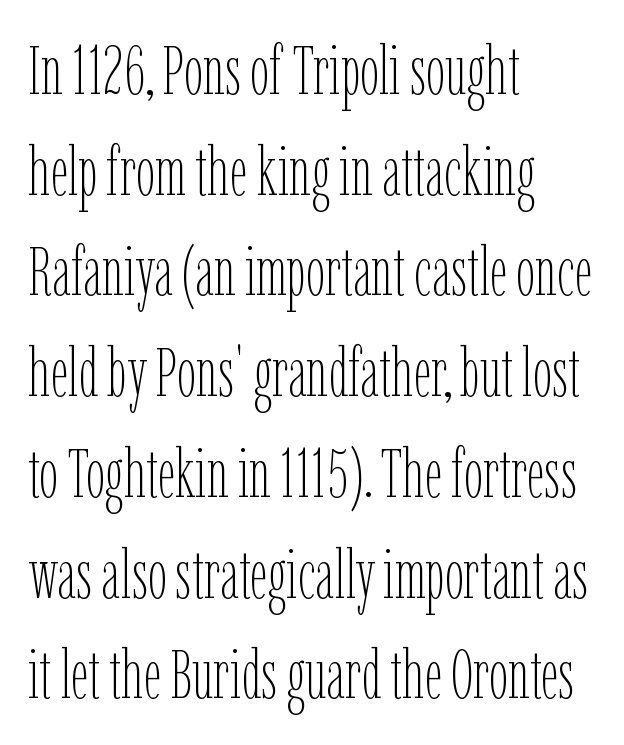
Q: Is the text bold? A: No.
Q: Is the text italic (slanted)? A: No, it is upright.
Q: Is the text underlined? A: No.
Q: How is the paragraph aligned? A: Left-aligned.
Q: Is the spacing between letters normal or unusually wide? A: Normal.
Q: Is the spacing between lines tight, normal or loose? A: Normal.
Q: Width (condensed, normal, or wide)? A: Condensed.
Q: Stroke contrast? A: Low.
Q: x-height? A: Medium.
Q: Monospaced? A: No.
